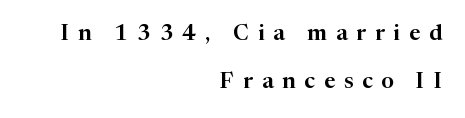
Ascenders rise straight up at ninety degrees. In terms of leading, this rendering errs on the spacious side. Has an underline been added? It has not. The setting favours the right margin, as signatures and pull-quotes sometimes do. Substantial extra tracking has been applied to these lines.
